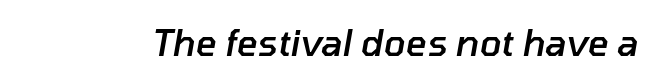
Any mark beneath the type? The region is blank. Here the designer chose a conventional face with non-uniform glyph widths. The passage shown is semibold, sitting just below true bold. Between one letter and the next there's only the usual sliver of space. In terms of posture, this sample is oblique.
